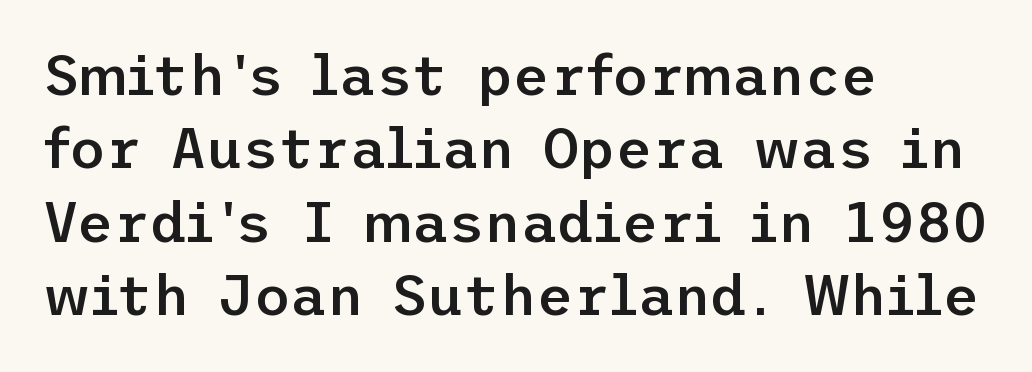
The image shows 56 px semibold sans-serif type, upright; set left-aligned, normal line spacing (1.31x), normal letter spacing, not underlined; low stroke contrast and a medium x-height.
